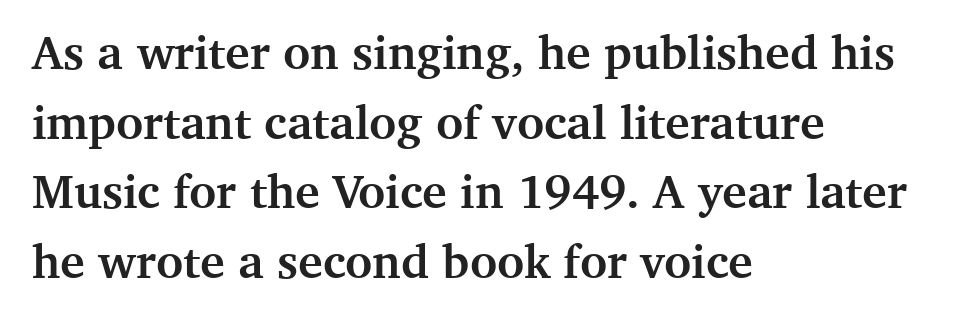
{"serif": "yes", "italic": "no", "bold": "yes", "weight": "semibold", "width": "normal", "stroke_contrast": "medium", "x_height": "medium", "monospaced": "no", "underline": "no", "align": "left", "line_spacing": "normal", "line_spacing_ratio": 1.48, "letter_spacing": "normal", "letter_spacing_em": 0.0, "glyph_px": 47}
